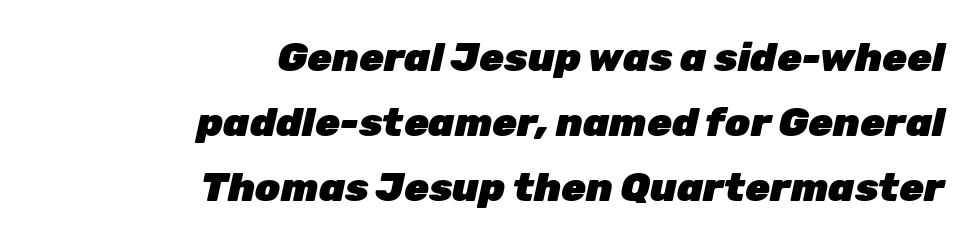
{"italic": "yes", "lean": "right", "slant_degrees": 12, "bold": "yes", "weight": "heavy", "width": "normal", "stroke_contrast": "low", "x_height": "medium", "monospaced": "no", "underline": "no", "align": "right", "line_spacing": "normal", "line_spacing_ratio": 1.62, "letter_spacing": "normal", "letter_spacing_em": 0.0, "glyph_px": 40}
